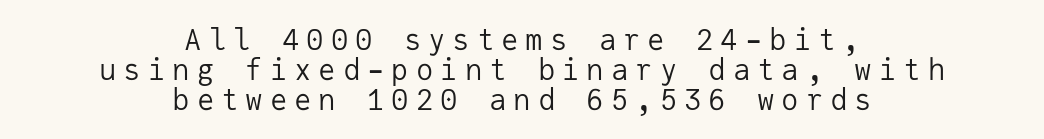
{"serif": "no", "italic": "no", "bold": "no", "weight": "regular", "width": "normal", "stroke_contrast": "low", "x_height": "medium", "monospaced": "yes", "underline": "no", "align": "center", "line_spacing": "tight", "line_spacing_ratio": 1.03, "letter_spacing": "wide", "letter_spacing_em": 0.24, "glyph_px": 29}
